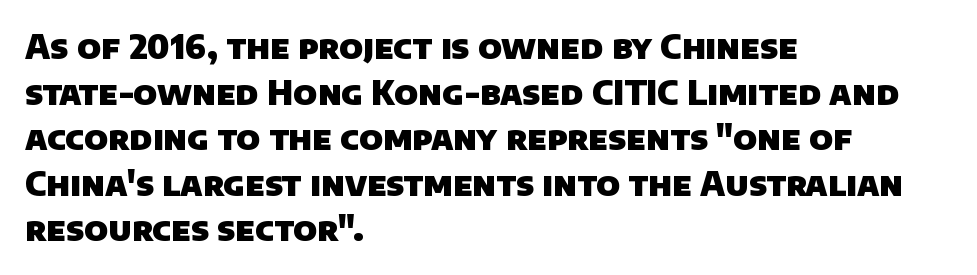
The image shows 33 px heavy sans-serif type; set left-aligned, normal line spacing (1.38x), normal letter spacing, not underlined; low stroke contrast and a large x-height.
